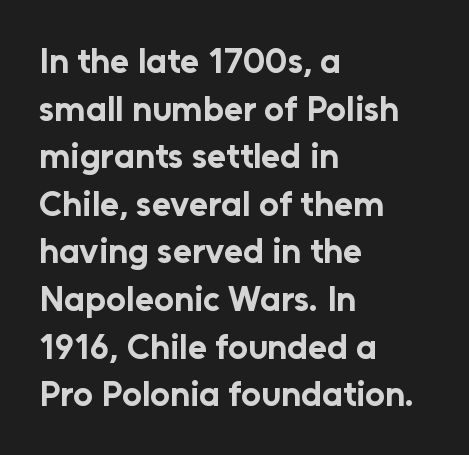
The image shows 35 px bold sans-serif type, upright; set left-aligned, normal line spacing (1.36x), normal letter spacing, not underlined; low stroke contrast and a medium x-height.
